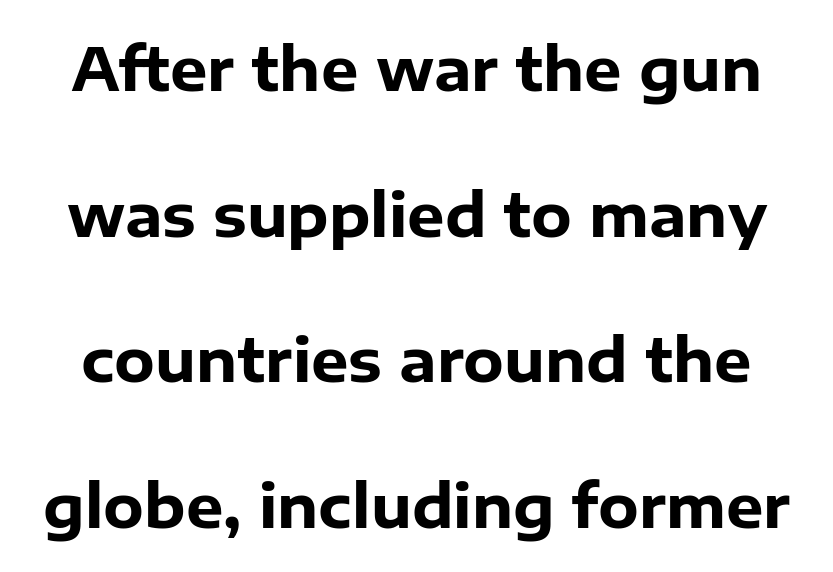
This sample has the flowing, uneven cadence of proportional lettering. The text was rendered using a sans face with plain stroke endings. Characters follow at the spacing the type designer built in. The rendering uses a bold face; every stroke is thick and dark.
